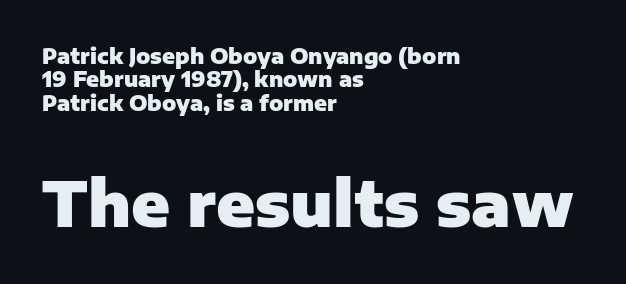
This rendering employs a face without finishing strokes, i.e., a sans-serif. Bigger letters appear in the bottom chunk; the top chunk is reduced. Think of a printed novel: that variable character pitch is what you see here. The rag falls on the right side of this text block. The type sits square on the baseline with zero lean.
